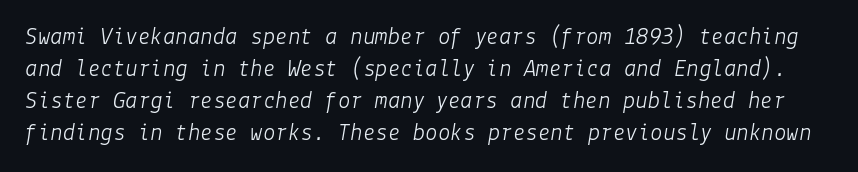
{"italic": "yes", "lean": "right", "slant_degrees": 9, "bold": "no", "underline": "no", "line_spacing": "normal", "line_spacing_ratio": 1.28, "letter_spacing": "normal", "letter_spacing_em": 0.0, "glyph_px": 25}
